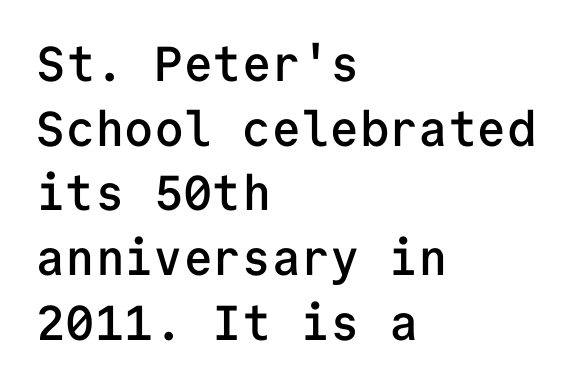
{"serif": "no", "italic": "no", "bold": "semi", "weight": "semibold", "width": "normal", "stroke_contrast": "low", "x_height": "medium", "monospaced": "yes", "underline": "no", "align": "left", "line_spacing": "normal", "line_spacing_ratio": 1.32, "letter_spacing": "normal", "letter_spacing_em": 0.0, "glyph_px": 49}
